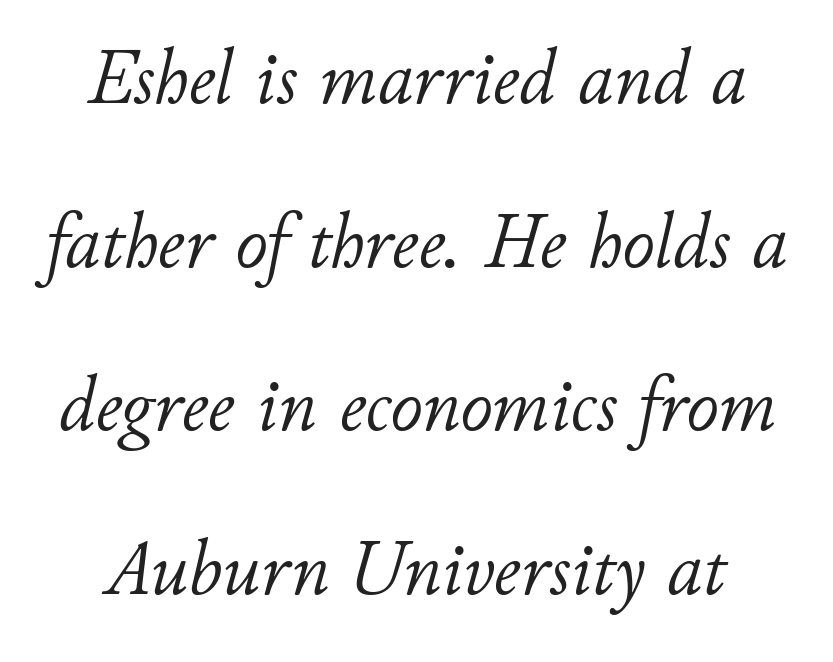
{"italic": "yes", "lean": "right", "slant_degrees": 11, "bold": "no", "weight": "light", "width": "normal", "stroke_contrast": "low", "x_height": "small", "monospaced": "no", "underline": "no", "line_spacing": "loose", "line_spacing_ratio": 2.07, "letter_spacing": "normal", "letter_spacing_em": 0.0, "glyph_px": 79}
